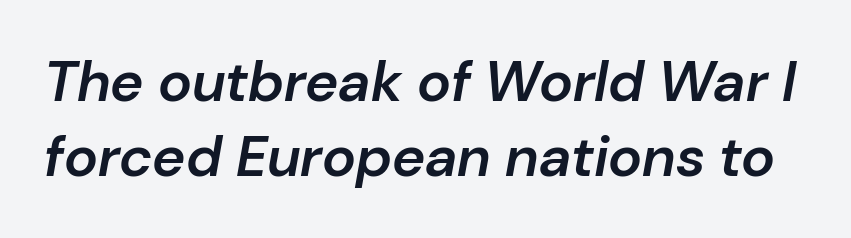
The image shows 57 px semibold type, italic (leaning right); set normal line spacing (1.31x), normal letter spacing, not underlined; low stroke contrast and a medium x-height.
